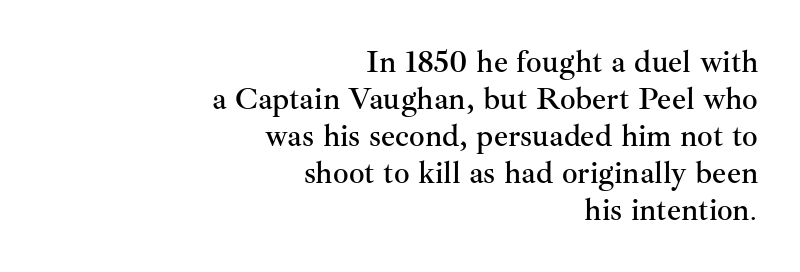
{"serif": "yes", "italic": "no", "width": "normal", "stroke_contrast": "medium", "x_height": "small", "monospaced": "no", "underline": "no", "align": "right", "line_spacing_ratio": 1.19, "letter_spacing": "normal", "letter_spacing_em": 0.0, "glyph_px": 31}
